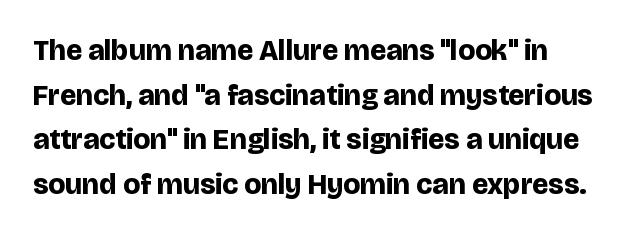
{"serif": "no", "italic": "no", "bold": "yes", "weight": "bold", "width": "normal", "stroke_contrast": "low", "x_height": "large", "monospaced": "no", "underline": "no", "align": "left", "line_spacing": "normal", "line_spacing_ratio": 1.54, "letter_spacing": "normal", "letter_spacing_em": 0.0, "glyph_px": 29}
